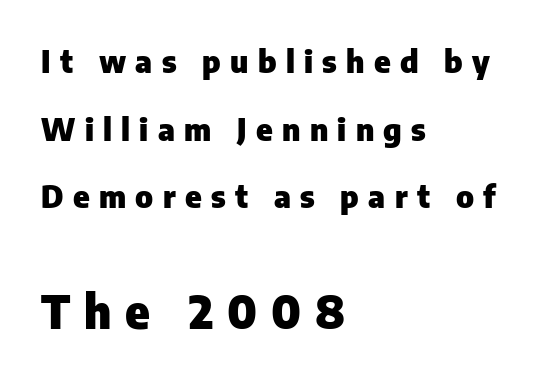
Every letter is thick-stroked: bold, no question. A student would call this left alignment; a typographer would say flush left, rag right. You can tell from the bare stems that sans-serif type was used. Characters follow at a spacing far wider than the type designer built in. Typesetter's note — lower block bumped up in size, upper block left smaller. You could not count columns in this text — the font is proportionally spaced.
